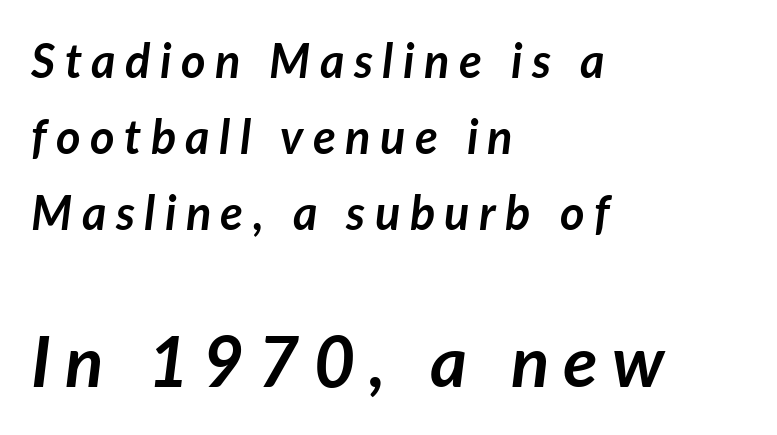
Strokes here are thick enough to call this a true bold. You could not count columns in this text — the font is proportionally spaced. Bare-footed words on every line. The line-height multiplier appears to be the usual default. Whoever set this made the second block the dominant, larger element. You can tell it's italic because the verticals aren't actually vertical.
